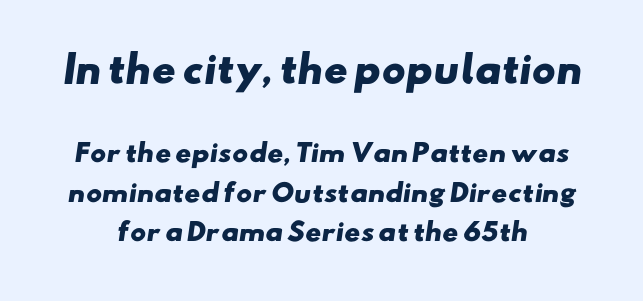
{"serif": "no", "bold": "yes", "weight": "heavy", "width": "wide", "stroke_contrast": "low", "x_height": "small", "monospaced": "no", "underline": "no", "line_spacing": "normal", "line_spacing_ratio": 1.65, "letter_spacing": "normal", "letter_spacing_em": 0.0, "larger_block": "first", "size_ratio": 1.5, "glyph_px": 36}
